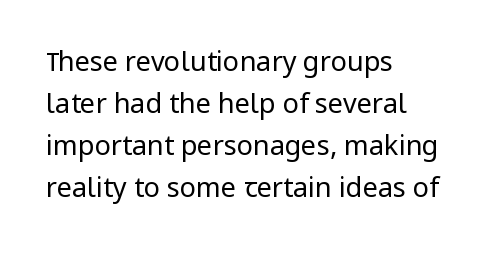
Anything drawn beneath the words? Only blank space. Each word holds together tightly as a unit, with standard inter-letter gaps. Each stroke keeps to a modest, everyday thickness or less. Normally led — the rows are evenly, conventionally spaced. In CSS terms this would be text-align: left. Does the lettering tilt? It doesn't — this is upright.
